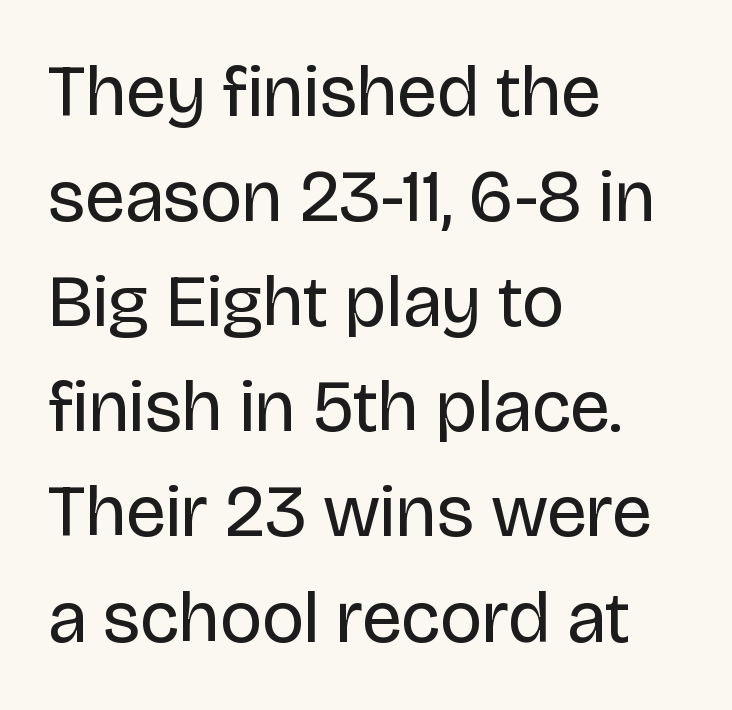
{"serif": "no", "italic": "no", "bold": "no", "weight": "regular", "width": "normal", "stroke_contrast": "low", "x_height": "large", "monospaced": "no", "underline": "no", "align": "left", "line_spacing": "normal", "line_spacing_ratio": 1.44, "letter_spacing": "normal", "letter_spacing_em": 0.0, "glyph_px": 73}
